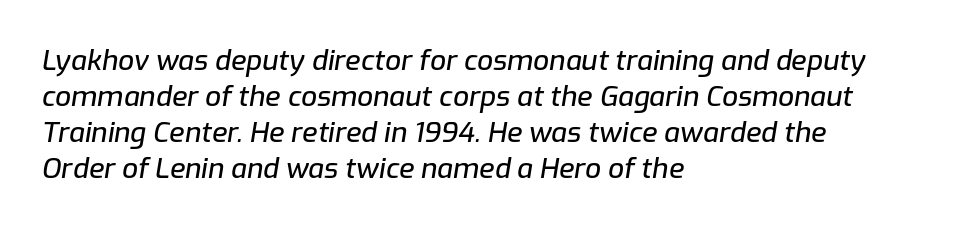
{"italic": "yes", "lean": "right", "slant_degrees": 9, "width": "normal", "stroke_contrast": "low", "x_height": "medium", "monospaced": "no", "underline": "no", "align": "left", "line_spacing": "normal", "line_spacing_ratio": 1.29, "letter_spacing": "normal", "letter_spacing_em": 0.0, "glyph_px": 28}
